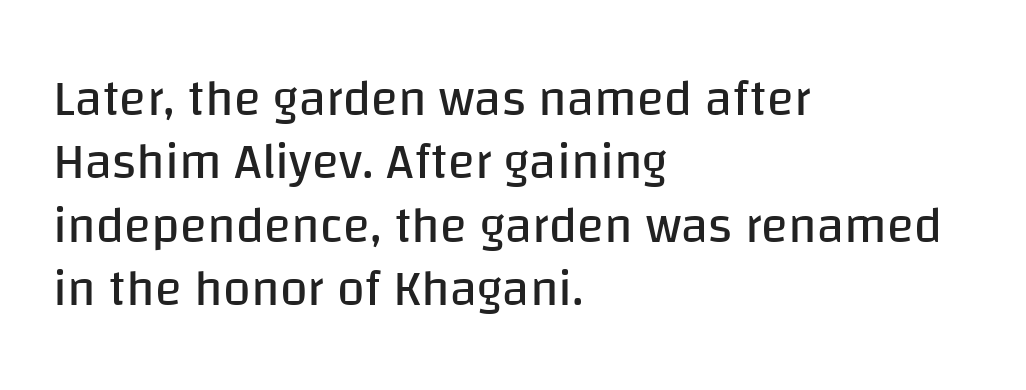
{"serif": "no", "italic": "no", "bold": "no", "weight": "regular", "width": "normal", "stroke_contrast": "low", "x_height": "large", "monospaced": "no", "underline": "no", "align": "left", "line_spacing": "normal", "line_spacing_ratio": 1.27, "letter_spacing": "normal", "letter_spacing_em": 0.0, "glyph_px": 50}
